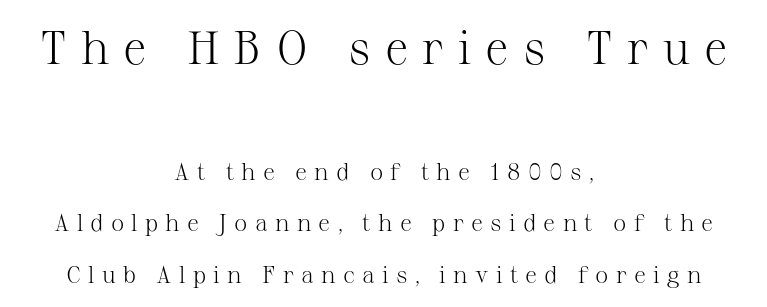
The image shows 47 px light serif type, upright; set centered, loose line spacing (2.15x), unusually wide letter spacing (+0.3 em), not underlined; the first (top) block is 1.96x larger; medium stroke contrast and a medium x-height.
